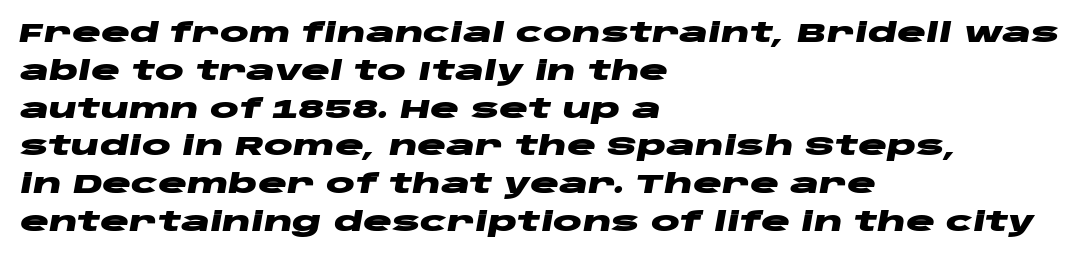
Typeset ragged right — the left edge is the straight one. Honestly, the letter spacing is just normal — you wouldn't notice it. Vertically, the passage feels balanced, rows spaced as you'd expect. The words here are not underlined. The rendering applies a slant to the glyphs.
